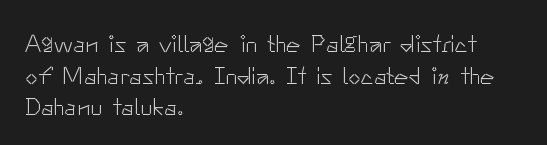
The characters are drawn with everyday or finer stroke widths. The string is rendered with underlining switched off. Leading matches the norm, producing a regular column. This sample uses plain, unmodified letter spacing.
